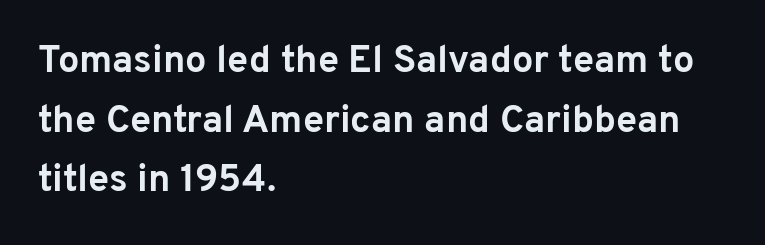
The image shows 38 px bold sans-serif type, upright; set left-aligned, normal line spacing (1.57x), normal letter spacing, not underlined; low stroke contrast and a medium x-height.
